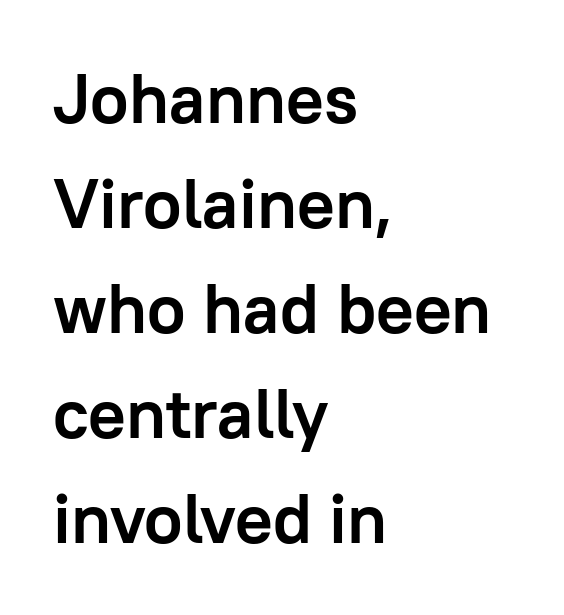
Here the designer chose a conventional face with non-uniform glyph widths. This sample is left-justified, so line endings fall wherever the words run out. Ordinary non-slanted type is in use. There is no visible air inserted between adjacent glyphs. Line spacing here is normal. Heft: maximum for text — a bold.
